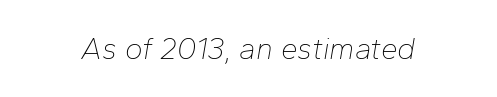
This sample has the flowing, uneven cadence of proportional lettering. Characters are canted at an angle relative to the baseline's perpendicular. Look at the tracking — it's just the regular setting, nothing added. The passage shown is not underscored anywhere. Stem width sits at or under what a default text font uses.
